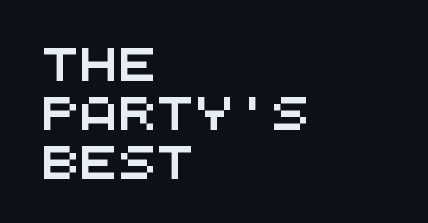
{"serif": "no", "width": "wide", "stroke_contrast": "medium", "x_height": "large", "monospaced": "yes", "underline": "no", "align": "left", "line_spacing": "normal", "line_spacing_ratio": 1.53, "letter_spacing": "normal", "letter_spacing_em": 0.0, "glyph_px": 32}
